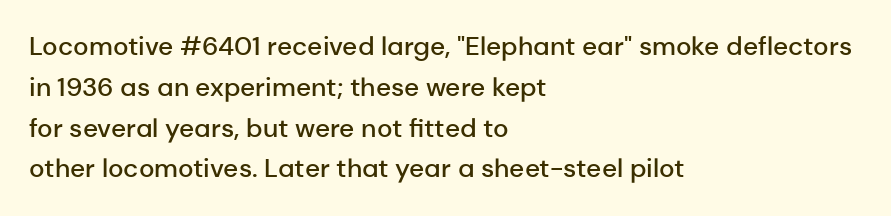
The image shows 26 px text type, upright; set left-aligned, normal line spacing (1.57x), normal letter spacing, not underlined.
